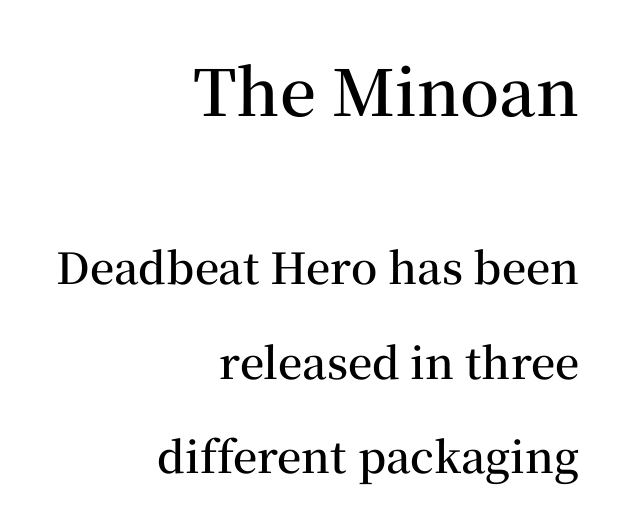
The type family on display is of the serif kind. The typesetter chose a ragged-left arrangement here. Does the leading feel generous? Absolutely, it's lavish. The earlier block is typeset at a bigger size than the later block. On the weight axis this lands at semibold, roughly 600. Check under the words: just untouched page.
